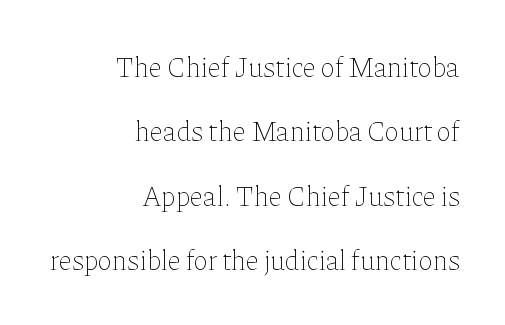
The image shows 28 px thin type, upright; set right-aligned, loose line spacing (2.3x), normal letter spacing, not underlined; low stroke contrast and a medium x-height.
